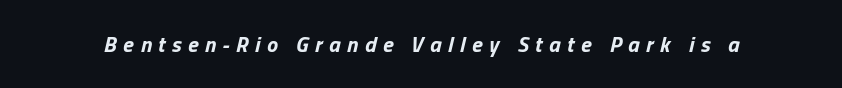
Italic? Definitely — the glyphs are oblique. The letterforms stand isolated, each surrounded by extra space. Descender tails drop into unmarked territory. The rendering uses a bold face; every stroke is thick and dark.
